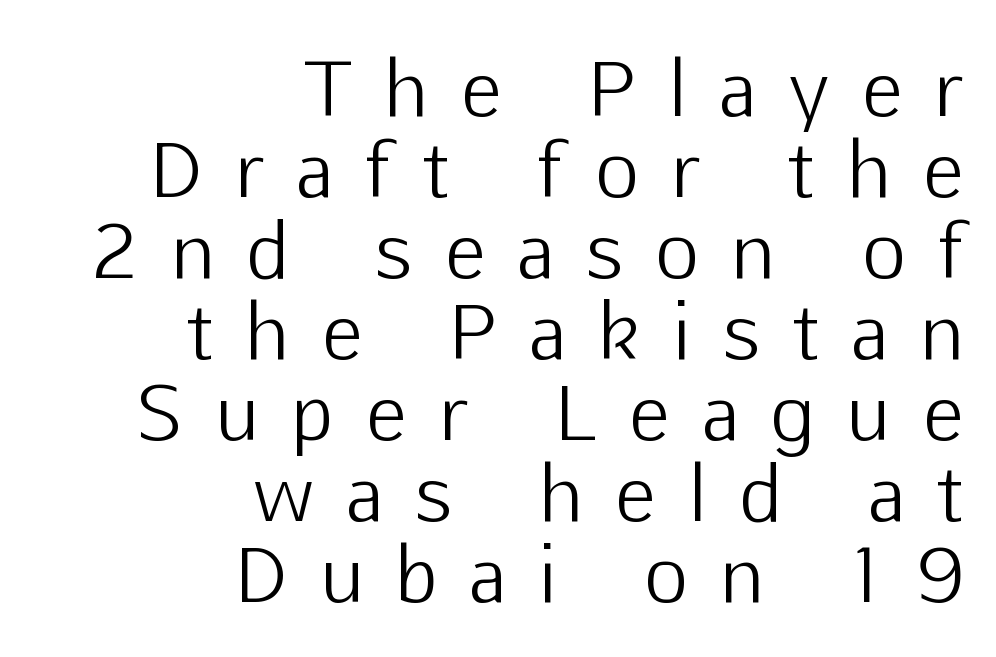
The image shows 75 px light sans-serif type, upright; set right-aligned, tight line spacing (1.08x), unusually wide letter spacing (+0.45 em), not underlined; low stroke contrast and a medium x-height.
